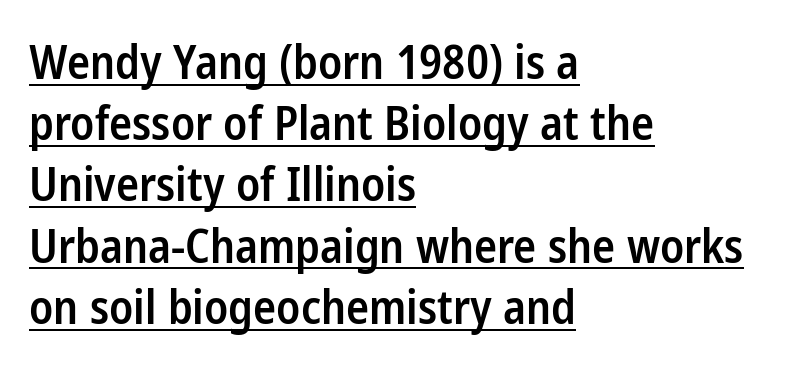
The image shows 46 px semibold, condensed sans-serif type, upright; set left-aligned, normal line spacing (1.33x), normal letter spacing, underlined; low stroke contrast and a medium x-height.
